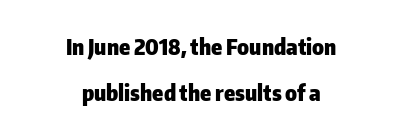
The image shows 22 px bold type, upright; set centered, loose line spacing (2.08x), normal letter spacing, not underlined.
